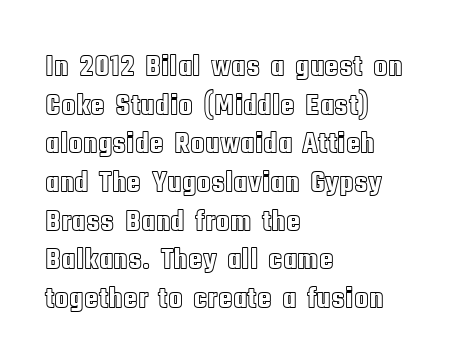
Q: Is the text italic (slanted)? A: No, it is upright.
Q: Is the text underlined? A: No.
Q: How is the paragraph aligned? A: Left-aligned.
Q: Is the spacing between letters normal or unusually wide? A: Normal.
Q: Is the spacing between lines tight, normal or loose? A: Normal.
Q: Width (condensed, normal, or wide)? A: Condensed.
Q: x-height? A: Large.
Q: Monospaced? A: No.
